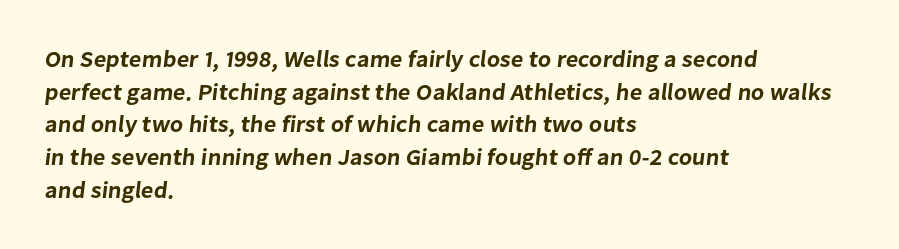
The image shows 23 px text type; set left-aligned, normal line spacing (1.42x), normal letter spacing, not underlined.
